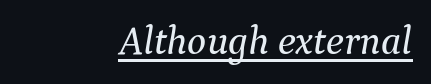
You can tell it's italic because the verticals aren't actually vertical. Which margin do the lines hug? The right one — the left edge is uneven. Honestly, the letter spacing is just normal — you wouldn't notice it. This sample carries an underscore along the baseline area. Note the varied advance widths — an 'i' is clearly narrower than an 'm'.
